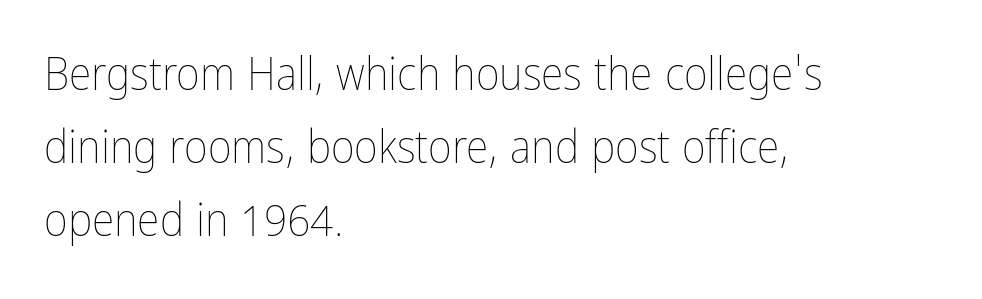
The image shows 46 px thin, condensed type, upright; set left-aligned, normal line spacing (1.59x), normal letter spacing, not underlined; low stroke contrast and a medium x-height.
